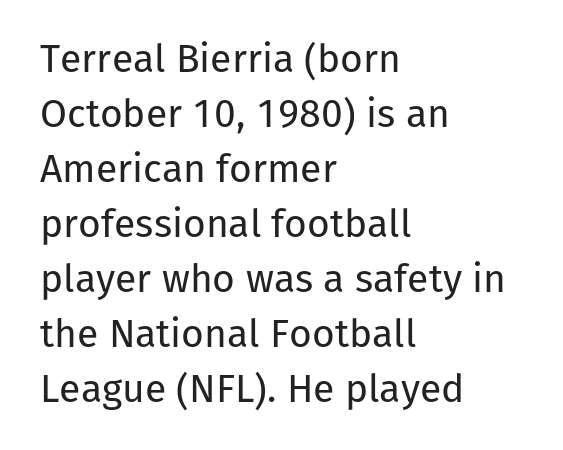
How are the letters spaced? Ordinarily, with no added tracking. The weight tops out at a normal text grade. Line beginnings align vertically; line endings do not. These lines are composed in type without serifs. Plain, unruled lines of type.
